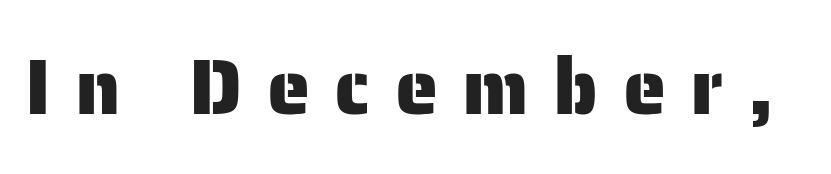
Q: Is the text italic (slanted)? A: No, it is upright.
Q: Is the typeface a serif or a sans-serif typeface? A: Sans-serif.
Q: Is the text underlined? A: No.
Q: Is the spacing between letters normal or unusually wide? A: Unusually wide.
Q: Width (condensed, normal, or wide)? A: Normal.
Q: Stroke contrast? A: Low.
Q: x-height? A: Medium.
Q: Monospaced? A: No.
